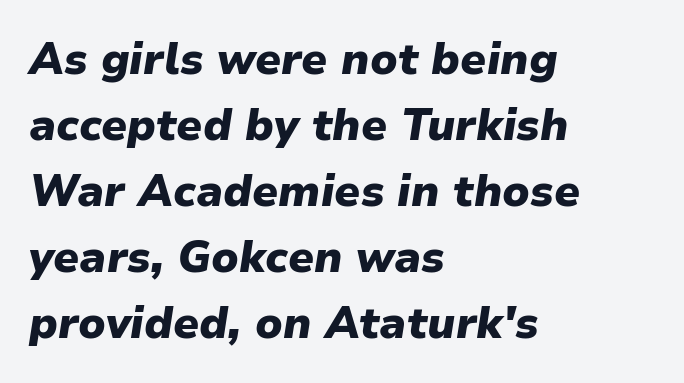
The image shows 44 px heavy type, italic (leaning right); set left-aligned, normal line spacing (1.5x), normal letter spacing, not underlined; low stroke contrast and a medium x-height.
